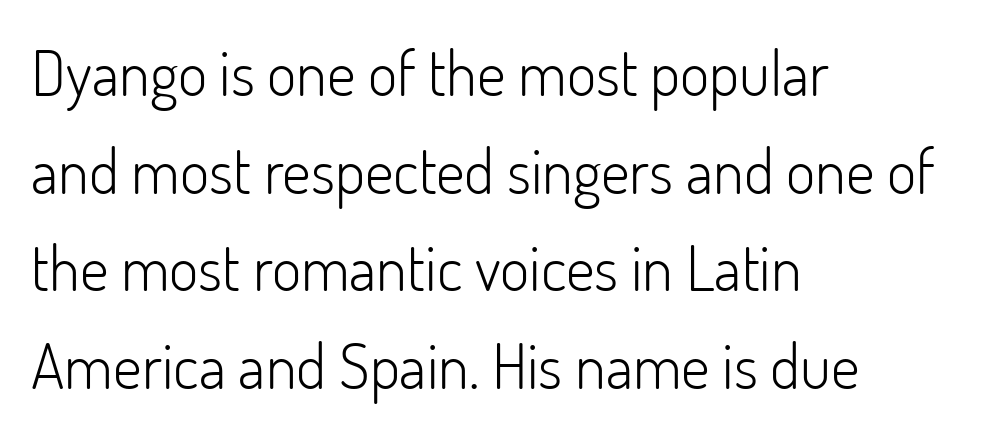
Q: Is the text bold? A: No.
Q: Is the text italic (slanted)? A: No, it is upright.
Q: Is the typeface a serif or a sans-serif typeface? A: Sans-serif.
Q: Is the text underlined? A: No.
Q: How is the paragraph aligned? A: Left-aligned.
Q: Is the spacing between letters normal or unusually wide? A: Normal.
Q: Is the spacing between lines tight, normal or loose? A: Normal.
Q: Width (condensed, normal, or wide)? A: Normal.
Q: Stroke contrast? A: Low.
Q: x-height? A: Small.
Q: Monospaced? A: No.
